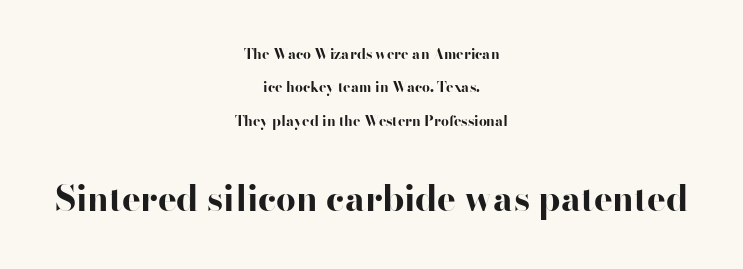
A typesetter would call this leading open, well beyond the default. The characters look thick and weighty, a clear bold. The specimen omits any rule beneath the text block's lines. Serifs: no, the terminals of the letterforms are clean.
